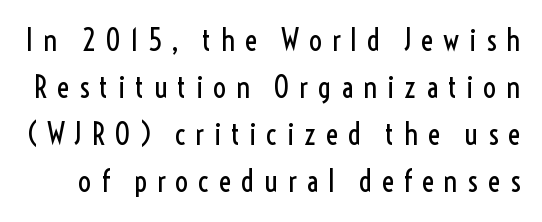
{"serif": "no", "italic": "no", "bold": "no", "weight": "regular", "width": "condensed", "x_height": "medium", "monospaced": "no", "underline": "no", "line_spacing": "normal", "line_spacing_ratio": 1.57, "letter_spacing": "wide", "letter_spacing_em": 0.31, "glyph_px": 30}
